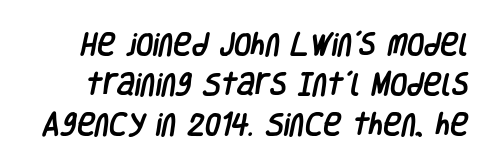
{"underline": "no", "line_spacing": "normal", "line_spacing_ratio": 1.6, "letter_spacing": "normal", "letter_spacing_em": 0.0, "glyph_px": 25}
